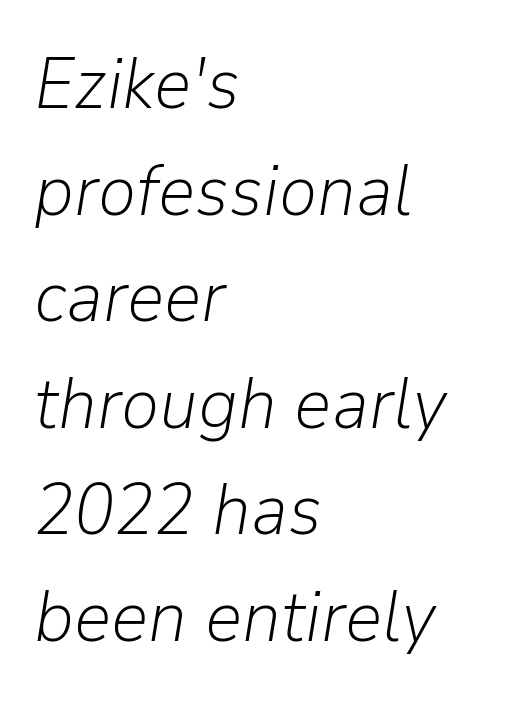
Q: Is the text bold? A: No.
Q: Is the text italic (slanted)? A: Yes, it leans right by about 9 degrees.
Q: Is the text underlined? A: No.
Q: How is the paragraph aligned? A: Left-aligned.
Q: Is the spacing between letters normal or unusually wide? A: Normal.
Q: Is the spacing between lines tight, normal or loose? A: Normal.
Q: Width (condensed, normal, or wide)? A: Normal.
Q: Stroke contrast? A: Low.
Q: x-height? A: Medium.
Q: Monospaced? A: No.
